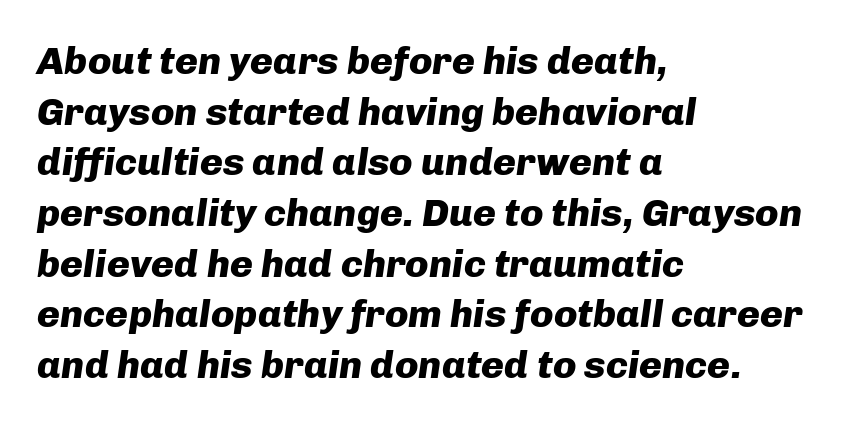
{"italic": "yes", "lean": "right", "slant_degrees": 8, "bold": "yes", "weight": "heavy", "width": "normal", "stroke_contrast": "low", "x_height": "medium", "monospaced": "no", "underline": "no", "align": "left", "line_spacing": "normal", "line_spacing_ratio": 1.3, "letter_spacing": "normal", "letter_spacing_em": 0.0, "glyph_px": 39}
